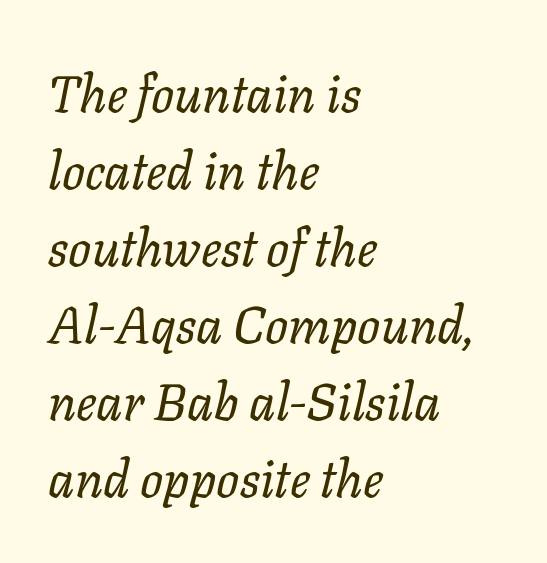
Q: Is the text bold? A: No.
Q: Is the text italic (slanted)? A: Yes, it leans right by about 11 degrees.
Q: Is the text underlined? A: No.
Q: How is the paragraph aligned? A: Left-aligned.
Q: Is the spacing between letters normal or unusually wide? A: Normal.
Q: Is the spacing between lines tight, normal or loose? A: Normal.
Q: Width (condensed, normal, or wide)? A: Normal.
Q: Stroke contrast? A: Low.
Q: x-height? A: Medium.
Q: Monospaced? A: No.
